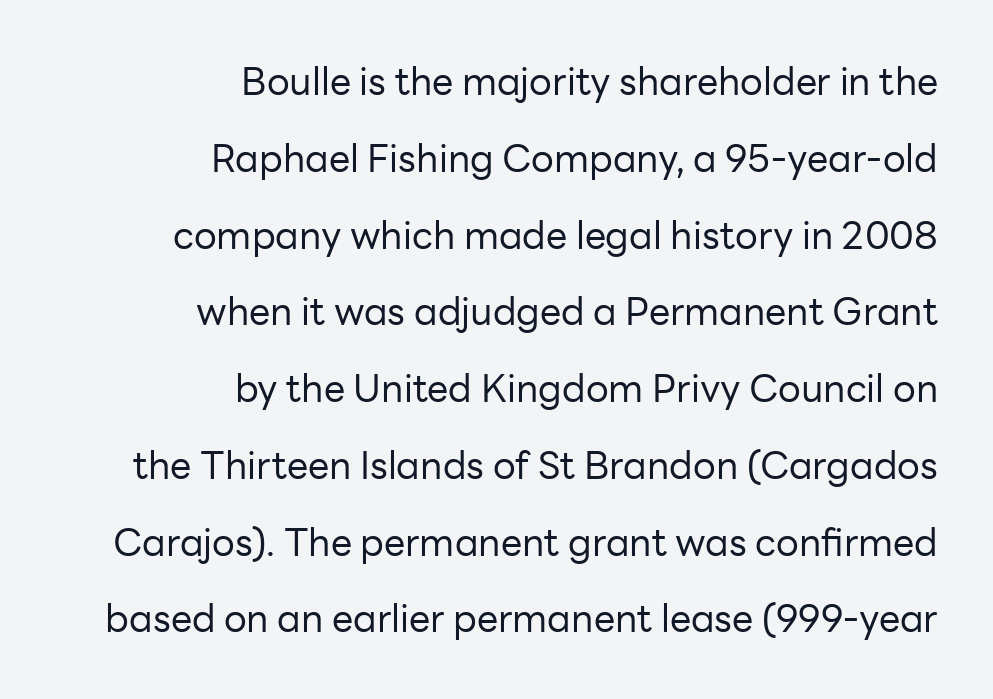
These lines are rendered in a variable-pitch font. This sample trades compactness for vertical openness between lines. The specimen omits any rule beneath the text block's lines. Does extra space separate the letters? No, they use regular spacing. The ragged edge is on the left, which tells us the setting is flush right.
